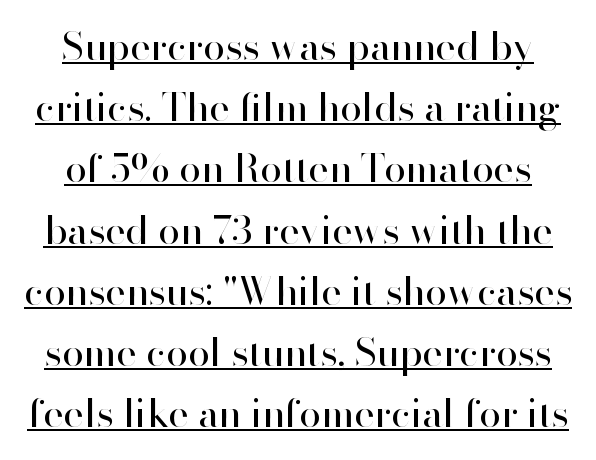
Q: Is the text bold? A: No.
Q: Is the text italic (slanted)? A: No, it is upright.
Q: Is the typeface a serif or a sans-serif typeface? A: Sans-serif.
Q: Is the text underlined? A: Yes.
Q: How is the paragraph aligned? A: Centered.
Q: Is the spacing between letters normal or unusually wide? A: Normal.
Q: Is the spacing between lines tight, normal or loose? A: Normal.
Q: Width (condensed, normal, or wide)? A: Normal.
Q: Stroke contrast? A: High.
Q: x-height? A: Small.
Q: Monospaced? A: No.
